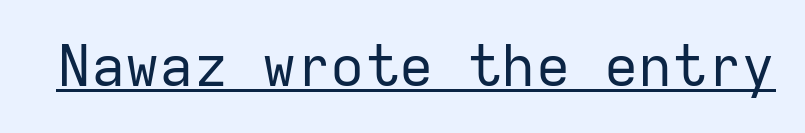
The image shows 57 px regular-weight sans-serif type, upright, monospaced; set normal letter spacing, underlined; low stroke contrast and a medium x-height.
